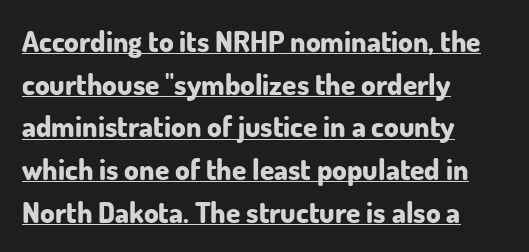
The image shows 29 px bold sans-serif type, upright; set left-aligned, normal line spacing (1.47x), normal letter spacing, underlined; low stroke contrast and a small x-height.
